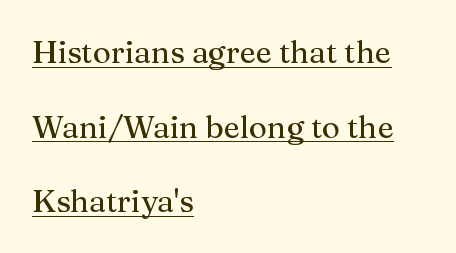
{"serif": "yes", "italic": "no", "width": "normal", "stroke_contrast": "medium", "x_height": "medium", "monospaced": "no", "underline": "yes", "align": "left", "line_spacing": "loose", "line_spacing_ratio": 2.41, "letter_spacing": "normal", "letter_spacing_em": 0.0, "glyph_px": 31}
